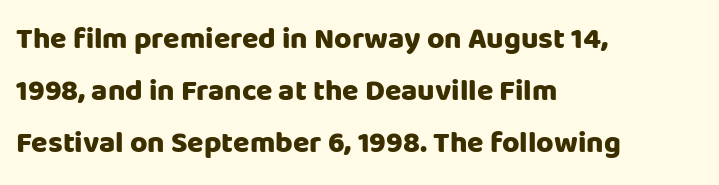
Q: Is the text bold? A: Yes.
Q: Is the text italic (slanted)? A: No, it is upright.
Q: Is the typeface a serif or a sans-serif typeface? A: Sans-serif.
Q: Is the text underlined? A: No.
Q: How is the paragraph aligned? A: Left-aligned.
Q: Is the spacing between letters normal or unusually wide? A: Normal.
Q: Width (condensed, normal, or wide)? A: Normal.
Q: Stroke contrast? A: Low.
Q: x-height? A: Large.
Q: Monospaced? A: No.
